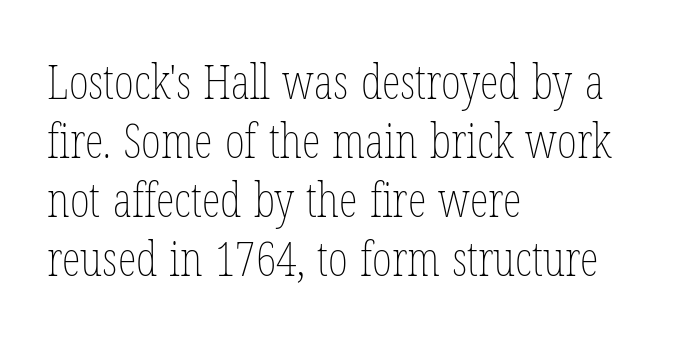
Q: Is the text bold? A: No.
Q: Is the text italic (slanted)? A: No, it is upright.
Q: Is the text underlined? A: No.
Q: How is the paragraph aligned? A: Left-aligned.
Q: Is the spacing between letters normal or unusually wide? A: Normal.
Q: Width (condensed, normal, or wide)? A: Condensed.
Q: Stroke contrast? A: Low.
Q: x-height? A: Medium.
Q: Monospaced? A: No.
